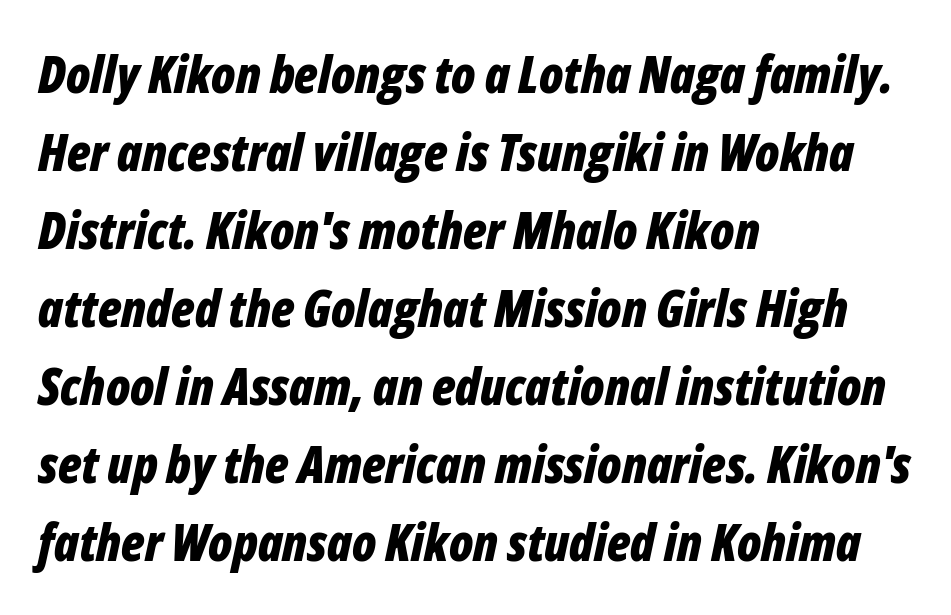
Q: Is the text bold? A: Yes.
Q: Is the text italic (slanted)? A: Yes, it leans right by about 12 degrees.
Q: Is the text underlined? A: No.
Q: How is the paragraph aligned? A: Left-aligned.
Q: Is the spacing between letters normal or unusually wide? A: Normal.
Q: Is the spacing between lines tight, normal or loose? A: Normal.
Q: Width (condensed, normal, or wide)? A: Condensed.
Q: Stroke contrast? A: Low.
Q: x-height? A: Medium.
Q: Monospaced? A: No.
